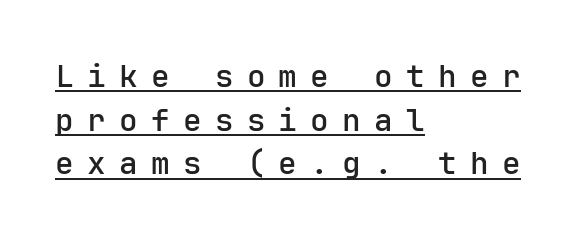
Monospaced: the letters line up in strict vertical columns. Each line starts at the same left margin while the right side varies. The typography opts for an upright posture over an oblique one. Underline: present. Interline gaps are of average width in this sample. Each letter's strokes conclude bluntly, with no projecting serifs.
